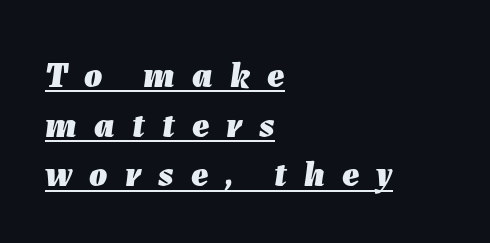
The passage is arranged the way most books set body copy — flush left. Evenly set lines give the paragraph a standard silhouette. Quick note: underline on. Heavy-handed strokes throughout: this text is bold. Each letter keeps its own natural width here, so spacing adapts to shape. Rendered with sloped, italic letterforms.
